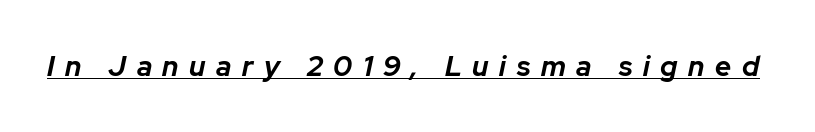
Q: Is the text bold? A: Yes.
Q: Is the text italic (slanted)? A: Yes, it leans right by about 12 degrees.
Q: Is the text underlined? A: Yes.
Q: Is the spacing between letters normal or unusually wide? A: Unusually wide.
Q: Width (condensed, normal, or wide)? A: Normal.
Q: Stroke contrast? A: Low.
Q: x-height? A: Medium.
Q: Monospaced? A: No.
